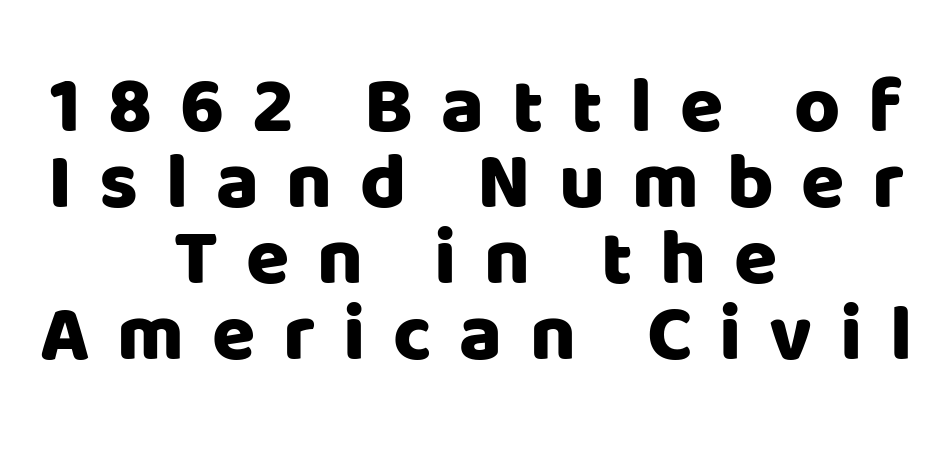
The image shows 79 px sans-serif type, upright; set centered, tight line spacing (0.96x), unusually wide letter spacing (+0.35 em), not underlined; low stroke contrast and a large x-height.
